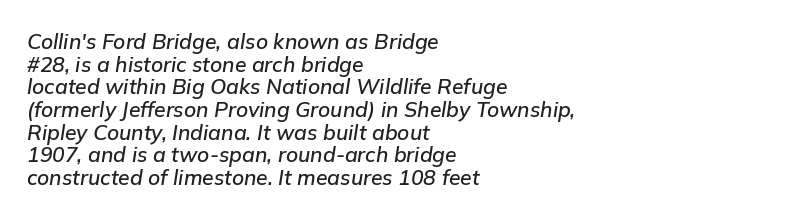
A clean baseline with only descenders dipping below it. The rendering keeps characters at their native spacing. The passage shown leans; its letterforms are oblique. The block of text is dense from top to bottom, with scant space between rows.
